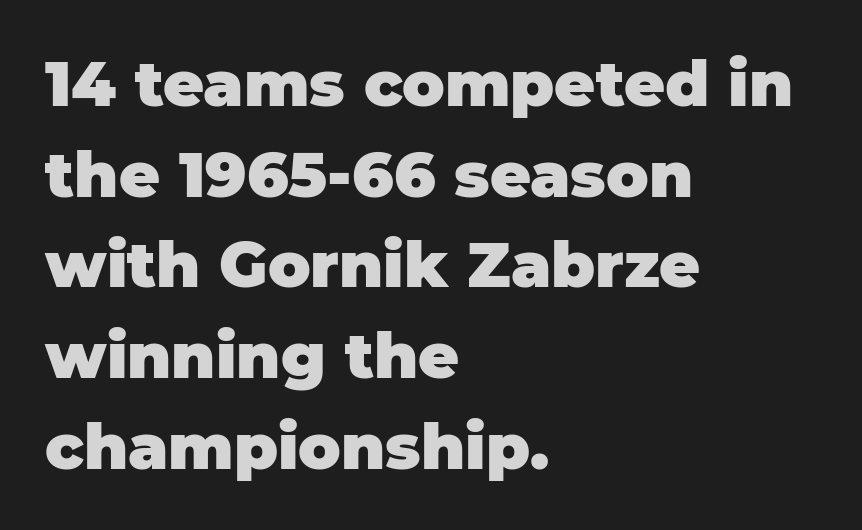
The image shows 63 px heavy sans-serif type, upright; set left-aligned, normal line spacing (1.44x), normal letter spacing, not underlined; low stroke contrast and a large x-height.
